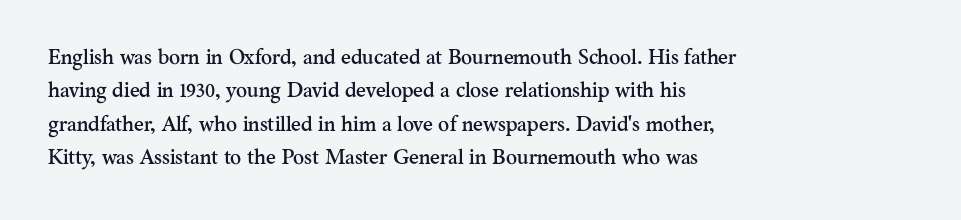
Nobody drew a line under any word here. A student would call this left alignment; a typographer would say flush left, rag right. Rendered with straight, roman letterforms. In terms of leading, this rendering sits right in the middle. Characters follow at the spacing the type designer built in.
